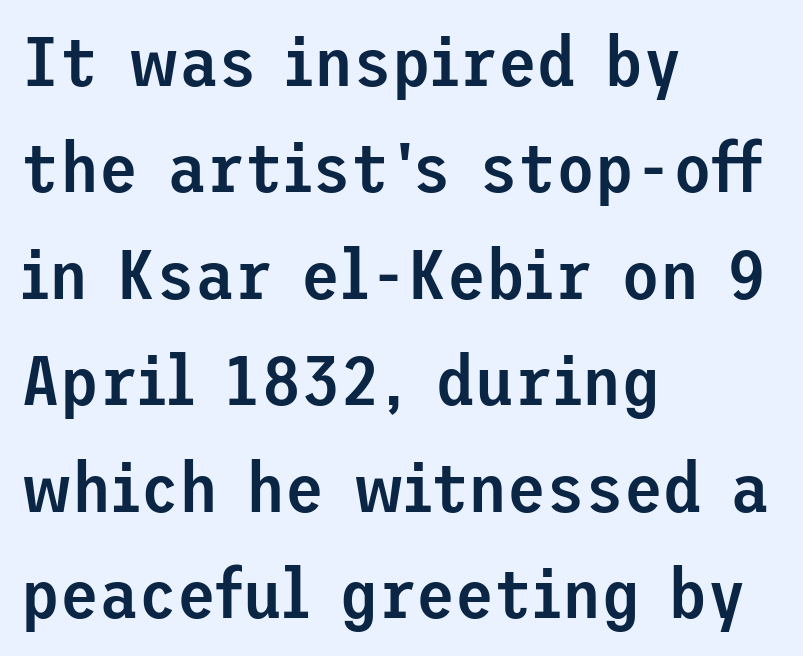
{"serif": "no", "italic": "no", "bold": "semi", "weight": "semibold", "width": "normal", "stroke_contrast": "low", "x_height": "medium", "underline": "no", "align": "left", "line_spacing": "normal", "line_spacing_ratio": 1.5, "letter_spacing": "normal", "letter_spacing_em": 0.0, "glyph_px": 71}
